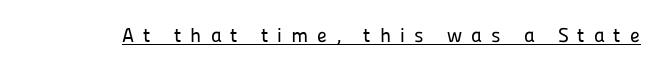
Q: Is the text italic (slanted)? A: No, it is upright.
Q: Is the text underlined? A: Yes.
Q: Is the spacing between letters normal or unusually wide? A: Unusually wide.
